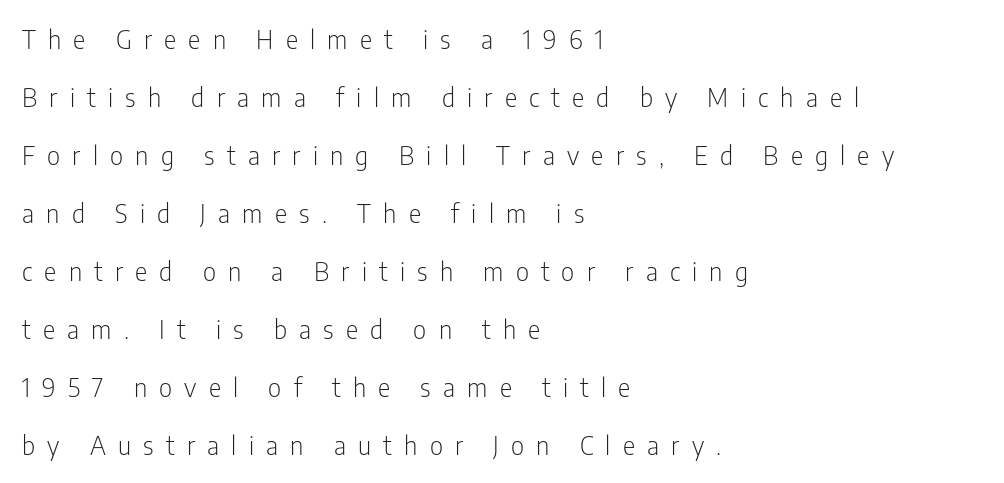
Q: Is the text bold? A: No.
Q: Is the text italic (slanted)? A: No, it is upright.
Q: Is the text underlined? A: No.
Q: How is the paragraph aligned? A: Left-aligned.
Q: Is the spacing between letters normal or unusually wide? A: Unusually wide.
Q: Is the spacing between lines tight, normal or loose? A: Loose.
